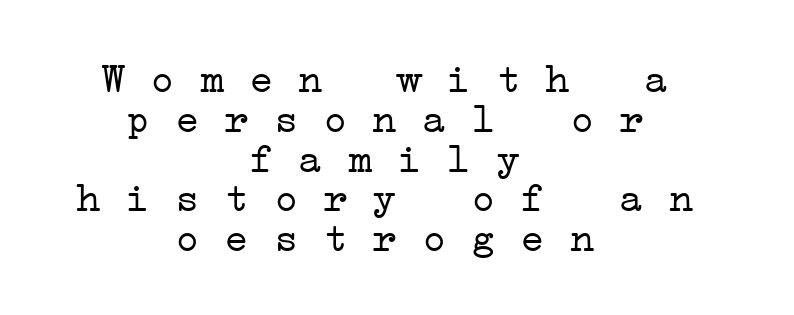
{"serif": "yes", "bold": "no", "weight": "light", "width": "wide", "stroke_contrast": "low", "x_height": "medium", "monospaced": "yes", "underline": "no", "align": "center", "line_spacing": "tight", "line_spacing_ratio": 0.97, "letter_spacing": "normal", "letter_spacing_em": 0.0, "glyph_px": 41}
